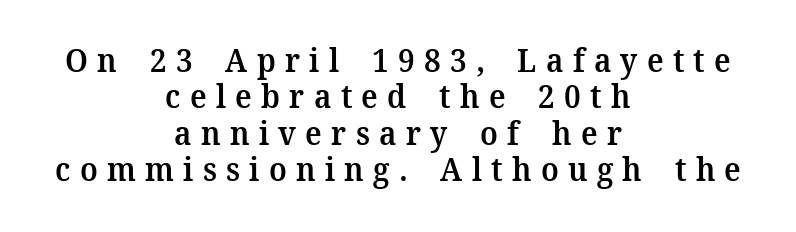
Q: Is the text bold? A: Semi-bold.
Q: Is the text italic (slanted)? A: No, it is upright.
Q: Is the typeface a serif or a sans-serif typeface? A: Serif.
Q: Is the text underlined? A: No.
Q: How is the paragraph aligned? A: Centered.
Q: Is the spacing between letters normal or unusually wide? A: Unusually wide.
Q: Is the spacing between lines tight, normal or loose? A: Tight.
Q: Width (condensed, normal, or wide)? A: Normal.
Q: Stroke contrast? A: Medium.
Q: x-height? A: Medium.
Q: Monospaced? A: No.
